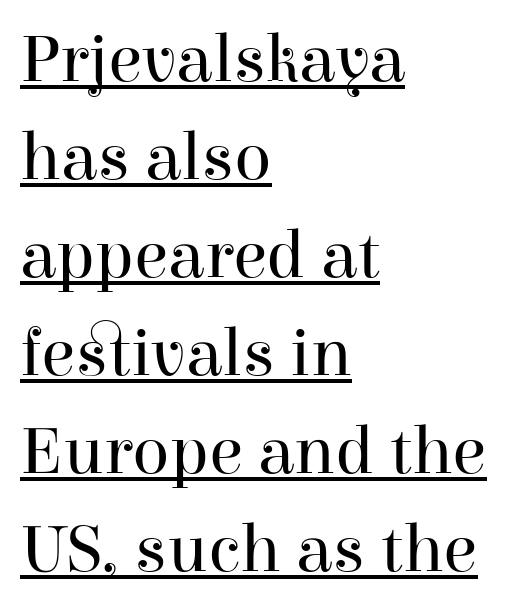
The image shows 69 px regular-weight serif type, upright; set left-aligned, normal line spacing (1.42x), normal letter spacing, underlined; high stroke contrast and a medium x-height.
